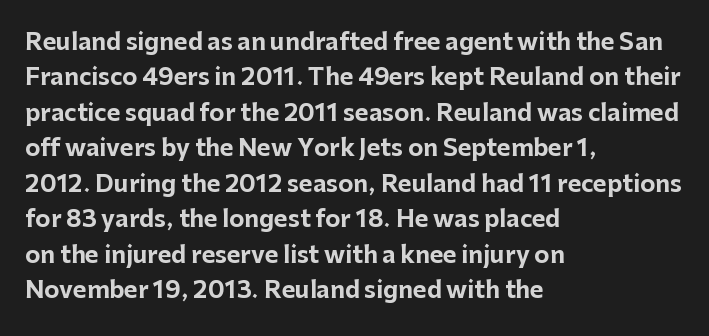
Q: Is the text bold? A: Yes.
Q: Is the text italic (slanted)? A: No, it is upright.
Q: Is the text underlined? A: No.
Q: How is the paragraph aligned? A: Left-aligned.
Q: Is the spacing between letters normal or unusually wide? A: Normal.
Q: Is the spacing between lines tight, normal or loose? A: Normal.
